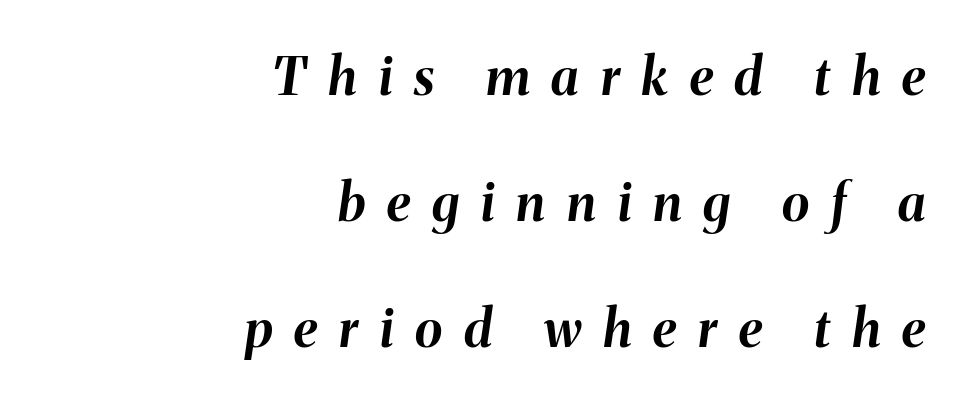
The image shows 51 px bold type, italic (leaning right); set right-aligned, loose line spacing (2.47x), unusually wide letter spacing (+0.43 em), not underlined; medium stroke contrast and a medium x-height.
